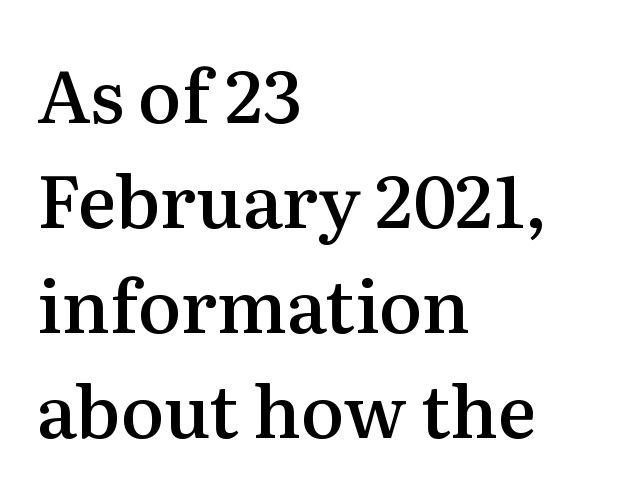
{"serif": "yes", "italic": "no", "bold": "semi", "weight": "semibold", "width": "normal", "stroke_contrast": "medium", "x_height": "medium", "monospaced": "no", "underline": "no", "align": "left", "line_spacing": "normal", "line_spacing_ratio": 1.44, "letter_spacing": "normal", "letter_spacing_em": 0.0, "glyph_px": 73}
